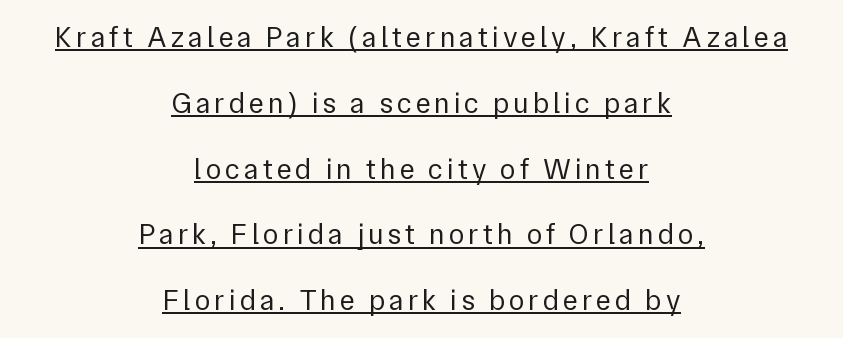
{"serif": "no", "italic": "no", "bold": "no", "weight": "regular", "width": "normal", "stroke_contrast": "low", "x_height": "medium", "monospaced": "no", "underline": "yes", "align": "center", "line_spacing": "loose", "line_spacing_ratio": 2.27, "glyph_px": 29}
